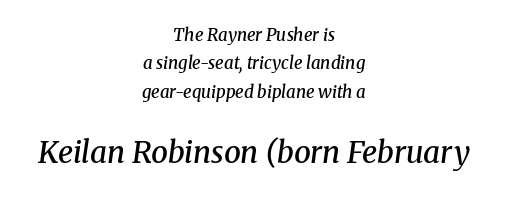
Horizontally, the lines are justified to the midpoint only. Each letter keeps its own natural width here, so spacing adapts to shape. The passage shown is not underscored anywhere. Caption: upper text group reduced, lower text group enlarged. Summary of vertical rhythm: regular, with standard interline spacing.
